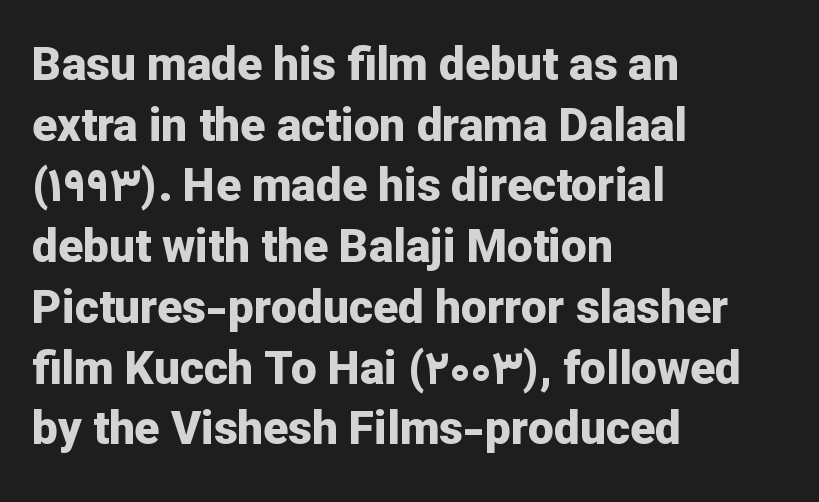
{"serif": "no", "italic": "no", "bold": "yes", "weight": "bold", "width": "normal", "stroke_contrast": "low", "x_height": "medium", "monospaced": "no", "underline": "no", "align": "left", "line_spacing": "normal", "line_spacing_ratio": 1.32, "letter_spacing": "normal", "letter_spacing_em": 0.0, "glyph_px": 46}
